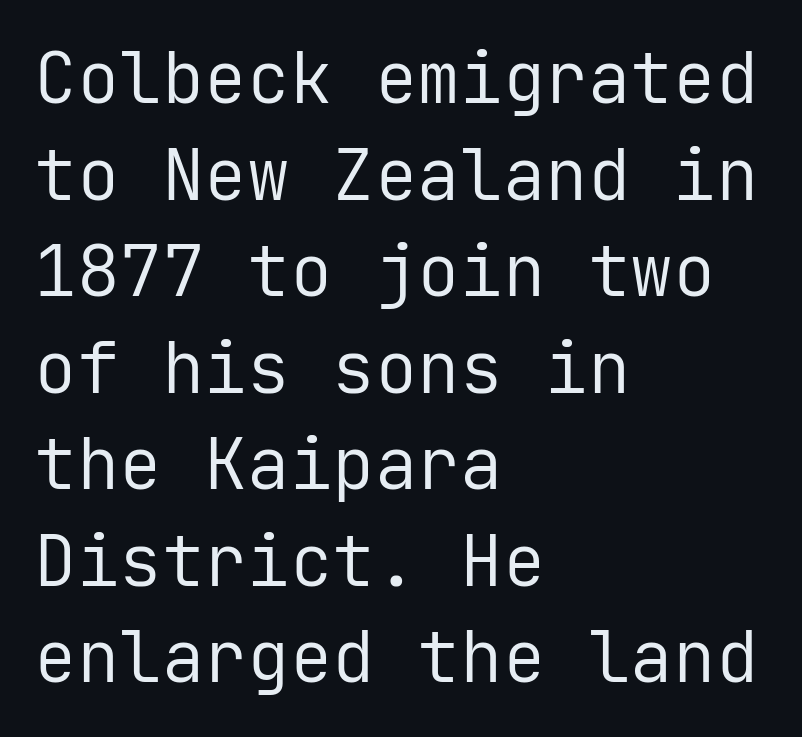
Spacing between characters is what you'd get straight out of the box. Is there much room between lines? A standard amount, neither cramped nor airy. Stems and bowls with no extra thickness — not bold. The rag falls on the right side of this text block. Vertical strokes here are truly vertical.
